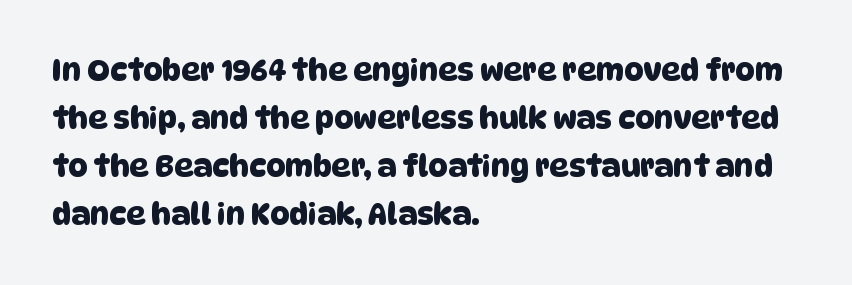
{"serif": "no", "width": "normal", "stroke_contrast": "low", "x_height": "large", "monospaced": "no", "underline": "no", "align": "left", "line_spacing": "normal", "line_spacing_ratio": 1.6, "letter_spacing": "normal", "letter_spacing_em": 0.0, "glyph_px": 30}
